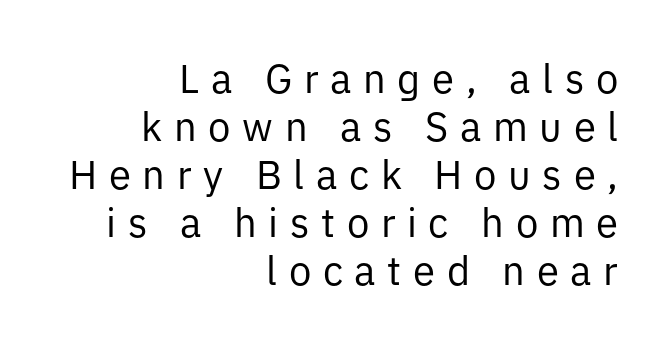
{"serif": "no", "italic": "no", "bold": "no", "weight": "regular", "width": "normal", "stroke_contrast": "low", "x_height": "medium", "monospaced": "no", "underline": "no", "align": "right", "line_spacing_ratio": 1.2, "letter_spacing": "wide", "letter_spacing_em": 0.29, "glyph_px": 40}
